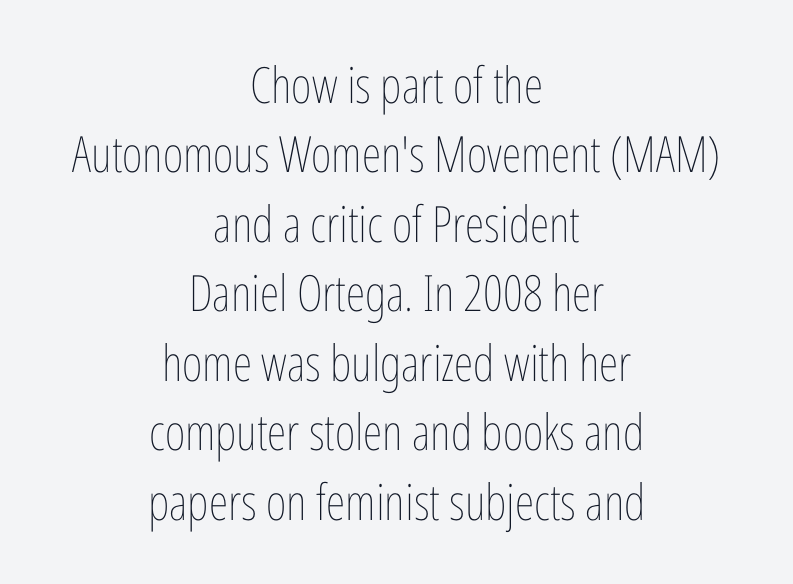
The strip under each line holds only bare page. Glyph-to-glyph distance matches everyday printed text. This sample has the flowing, uneven cadence of proportional lettering. Caption: multi-line text, centered on the measure. Leading: standard.
